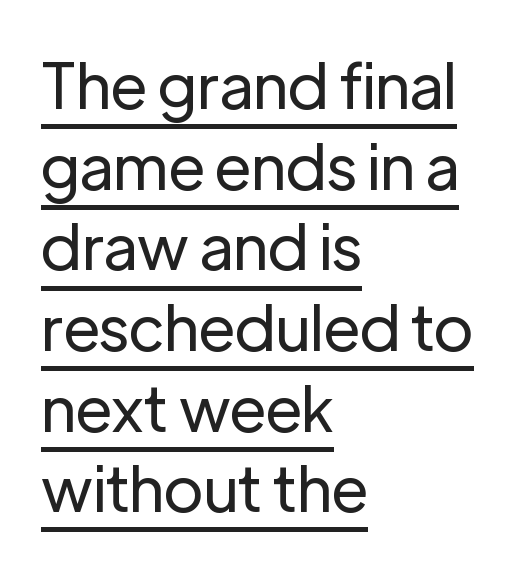
Q: Is the text bold? A: No.
Q: Is the text italic (slanted)? A: No, it is upright.
Q: Is the typeface a serif or a sans-serif typeface? A: Sans-serif.
Q: Is the text underlined? A: Yes.
Q: How is the paragraph aligned? A: Left-aligned.
Q: Is the spacing between letters normal or unusually wide? A: Normal.
Q: Is the spacing between lines tight, normal or loose? A: Normal.
Q: Width (condensed, normal, or wide)? A: Normal.
Q: Stroke contrast? A: Low.
Q: x-height? A: Medium.
Q: Monospaced? A: No.
